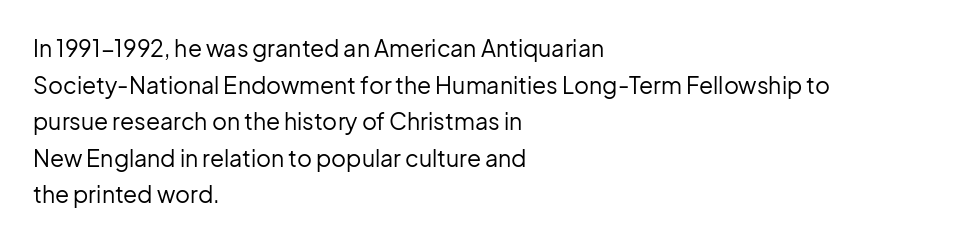
Q: Is the text bold? A: No.
Q: Is the text italic (slanted)? A: No, it is upright.
Q: Is the text underlined? A: No.
Q: How is the paragraph aligned? A: Left-aligned.
Q: Is the spacing between letters normal or unusually wide? A: Normal.
Q: Is the spacing between lines tight, normal or loose? A: Normal.
